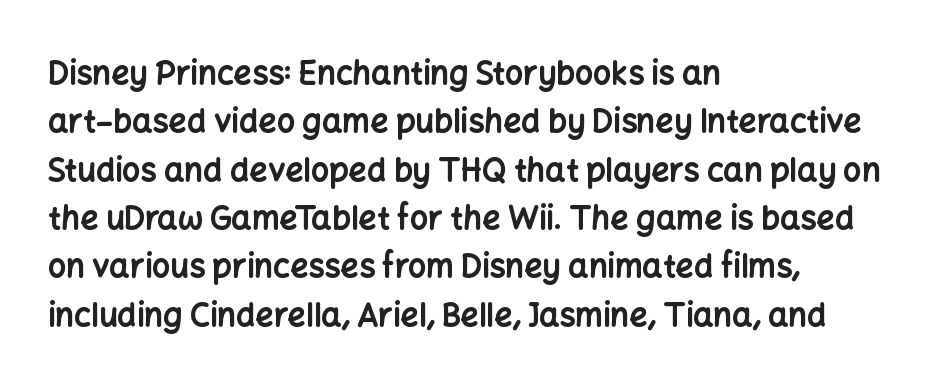
Q: Is the text bold? A: Yes.
Q: Is the text italic (slanted)? A: No, it is upright.
Q: Is the typeface a serif or a sans-serif typeface? A: Sans-serif.
Q: Is the text underlined? A: No.
Q: How is the paragraph aligned? A: Left-aligned.
Q: Is the spacing between letters normal or unusually wide? A: Normal.
Q: Is the spacing between lines tight, normal or loose? A: Normal.
Q: Width (condensed, normal, or wide)? A: Normal.
Q: Stroke contrast? A: Low.
Q: x-height? A: Medium.
Q: Monospaced? A: No.
